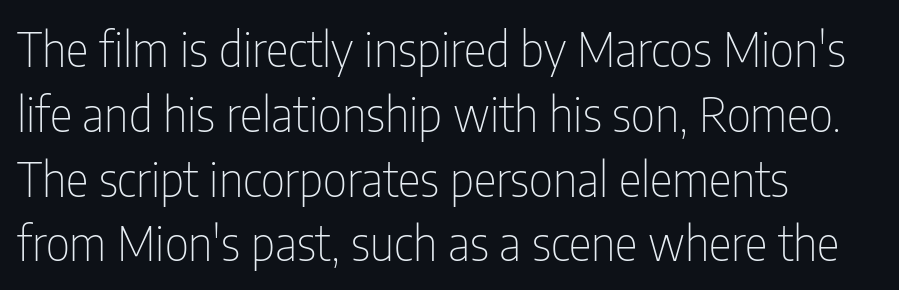
Q: Is the text bold? A: No.
Q: Is the text italic (slanted)? A: No, it is upright.
Q: Is the typeface a serif or a sans-serif typeface? A: Sans-serif.
Q: Is the text underlined? A: No.
Q: How is the paragraph aligned? A: Left-aligned.
Q: Is the spacing between letters normal or unusually wide? A: Normal.
Q: Is the spacing between lines tight, normal or loose? A: Normal.
Q: Width (condensed, normal, or wide)? A: Condensed.
Q: Stroke contrast? A: Low.
Q: x-height? A: Medium.
Q: Monospaced? A: No.
